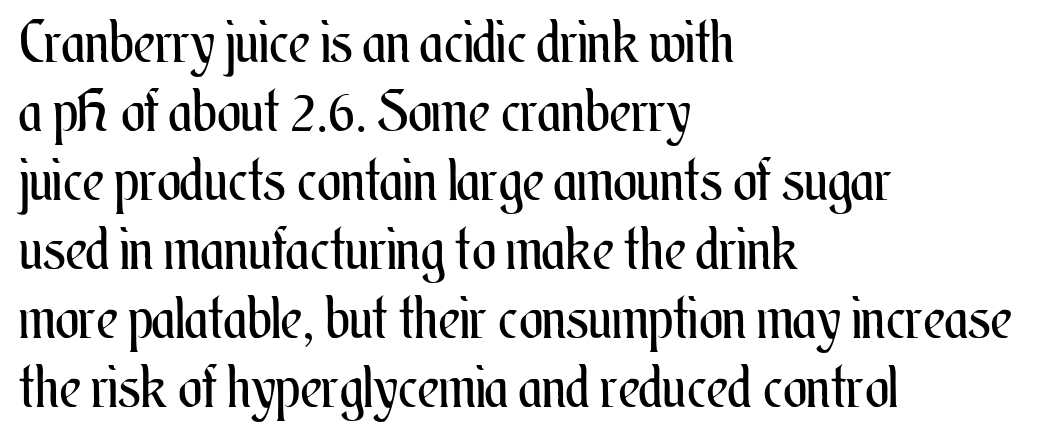
{"italic": "no", "bold": "no", "weight": "regular", "width": "condensed", "stroke_contrast": "medium", "x_height": "small", "monospaced": "no", "underline": "no", "align": "left", "line_spacing_ratio": 1.21, "letter_spacing": "normal", "letter_spacing_em": 0.0, "glyph_px": 57}
